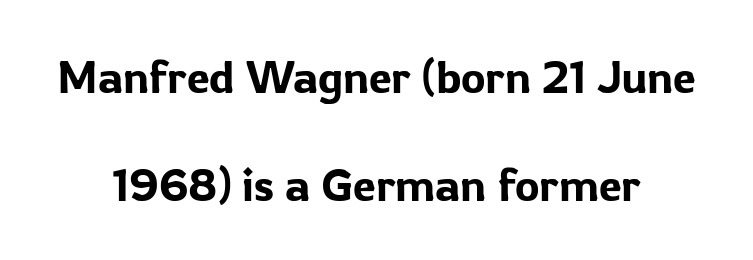
Q: Is the text italic (slanted)? A: No, it is upright.
Q: Is the typeface a serif or a sans-serif typeface? A: Sans-serif.
Q: Is the text underlined? A: No.
Q: How is the paragraph aligned? A: Centered.
Q: Is the spacing between letters normal or unusually wide? A: Normal.
Q: Is the spacing between lines tight, normal or loose? A: Loose.
Q: Width (condensed, normal, or wide)? A: Normal.
Q: Stroke contrast? A: Low.
Q: x-height? A: Medium.
Q: Monospaced? A: No.
